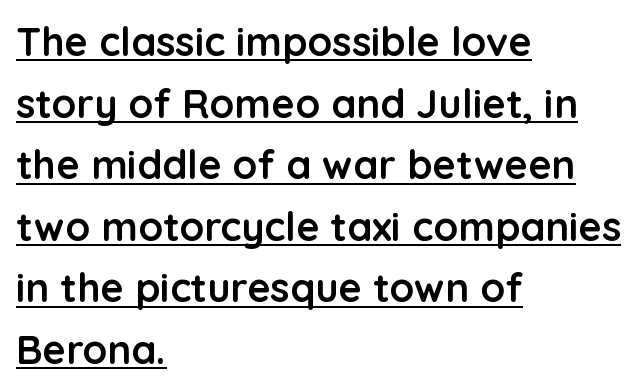
{"serif": "no", "italic": "no", "bold": "yes", "weight": "semibold", "width": "normal", "stroke_contrast": "low", "x_height": "medium", "monospaced": "no", "underline": "yes", "align": "left", "line_spacing": "normal", "line_spacing_ratio": 1.54, "letter_spacing": "normal", "letter_spacing_em": 0.0, "glyph_px": 40}
